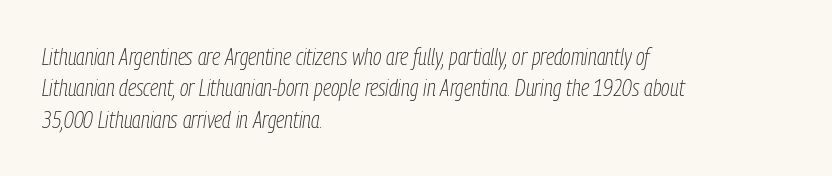
Students, note that the glyphs here touch the page at normal intervals. Compared with a centered layout, this one pins lines to the left instead. No letter is thick-stroked: the sample isn't bold. Compared with ordinary roman type, these characters are visibly tilted.
